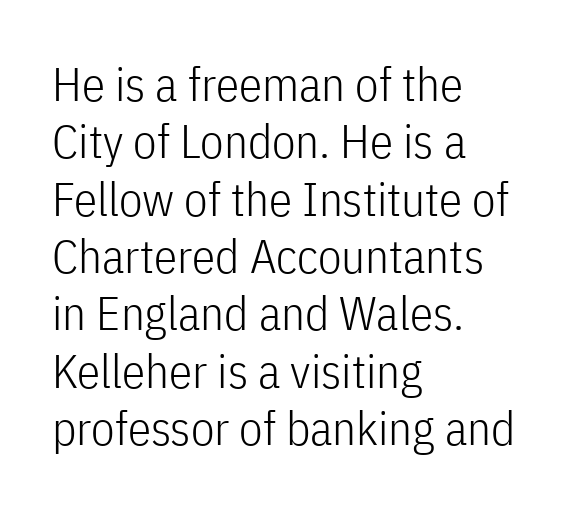
Q: Is the text bold? A: No.
Q: Is the text italic (slanted)? A: No, it is upright.
Q: Is the typeface a serif or a sans-serif typeface? A: Sans-serif.
Q: Is the text underlined? A: No.
Q: How is the paragraph aligned? A: Left-aligned.
Q: Is the spacing between letters normal or unusually wide? A: Normal.
Q: Width (condensed, normal, or wide)? A: Condensed.
Q: Stroke contrast? A: Low.
Q: x-height? A: Medium.
Q: Monospaced? A: No.
